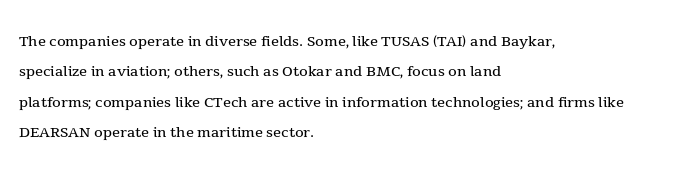
{"italic": "no", "bold": "no", "underline": "no", "align": "left", "line_spacing": "normal", "line_spacing_ratio": 1.52, "letter_spacing": "normal", "letter_spacing_em": 0.0, "glyph_px": 20}
